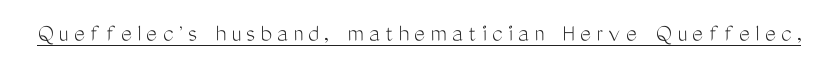
Q: Is the text bold? A: No.
Q: Is the text italic (slanted)? A: No, it is upright.
Q: Is the text underlined? A: Yes.
Q: Is the spacing between letters normal or unusually wide? A: Unusually wide.
